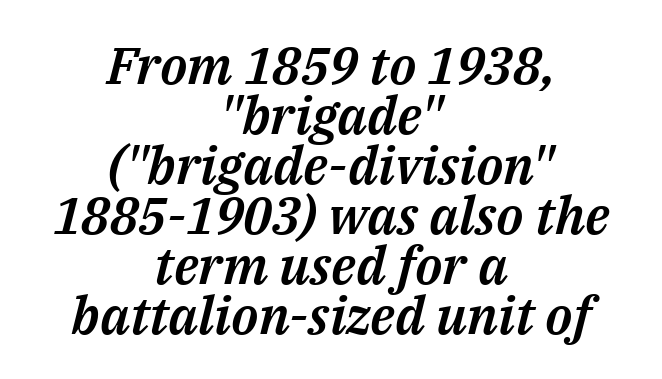
{"italic": "yes", "lean": "right", "slant_degrees": 14, "width": "normal", "stroke_contrast": "medium", "x_height": "medium", "monospaced": "no", "underline": "no", "align": "center", "line_spacing": "tight", "line_spacing_ratio": 0.96, "letter_spacing": "normal", "letter_spacing_em": 0.0, "glyph_px": 52}
